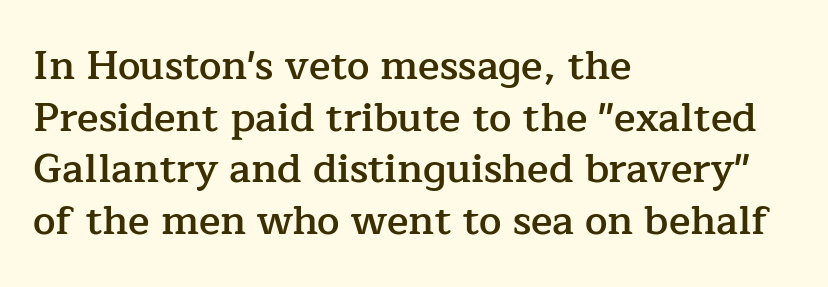
These lines carry some extra weight — a demibold, not a full bold. Upright lettering throughout. To sum up the face: it has serifs. Varying glyph widths throughout — classic text-font behaviour. The letterforms sit shoulder to shoulder at normal distance. Vertically, the passage feels balanced, rows spaced as you'd expect.
